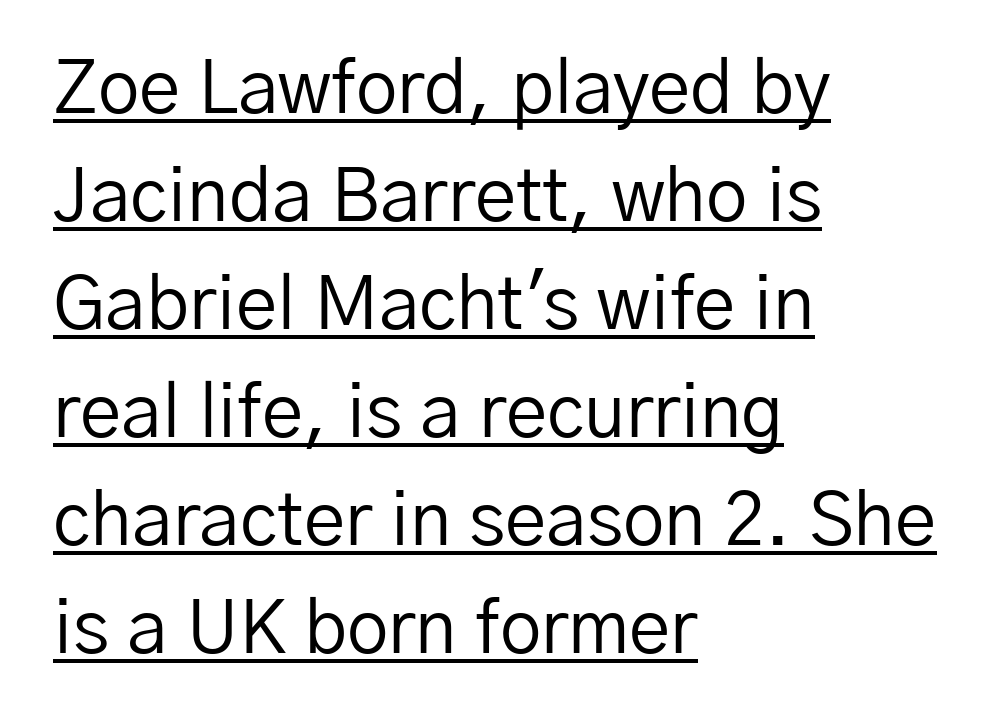
Q: Is the text bold? A: No.
Q: Is the text italic (slanted)? A: No, it is upright.
Q: Is the typeface a serif or a sans-serif typeface? A: Sans-serif.
Q: Is the text underlined? A: Yes.
Q: How is the paragraph aligned? A: Left-aligned.
Q: Is the spacing between letters normal or unusually wide? A: Normal.
Q: Is the spacing between lines tight, normal or loose? A: Normal.
Q: Width (condensed, normal, or wide)? A: Normal.
Q: Stroke contrast? A: Low.
Q: x-height? A: Medium.
Q: Monospaced? A: No.
